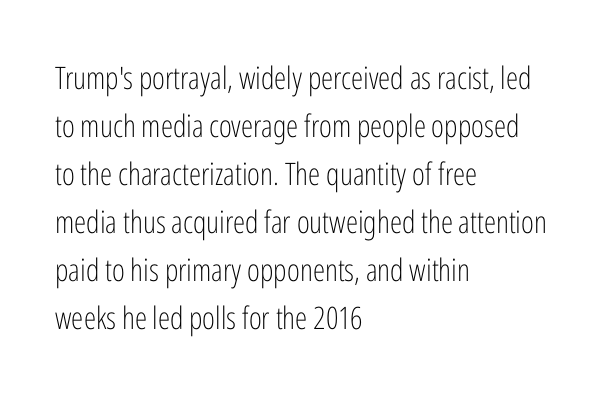
A student would call this left alignment; a typographer would say flush left, rag right. Each letter keeps its own natural width here, so spacing adapts to shape. The foot of each line stays bare and open. The typeface has the unassuming heft of standard copy or less.
